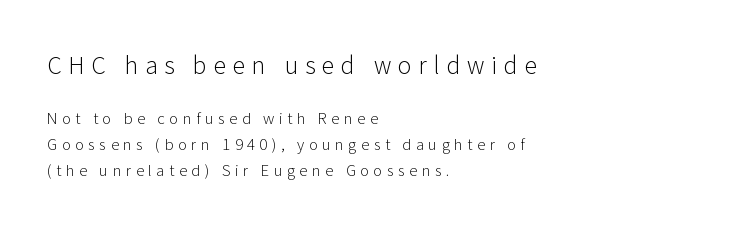
{"italic": "no", "bold": "no", "underline": "no", "align": "left", "line_spacing_ratio": 1.75, "letter_spacing": "wide", "letter_spacing_em": 0.3, "larger_block": "first", "size_ratio": 1.53, "glyph_px": 23}
